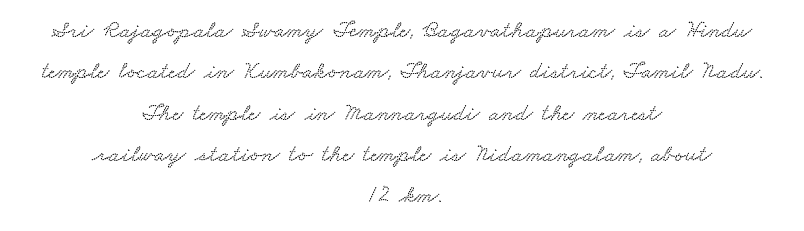
{"underline": "no", "align": "center", "line_spacing_ratio": 1.72, "letter_spacing": "normal", "letter_spacing_em": 0.0, "glyph_px": 24}
